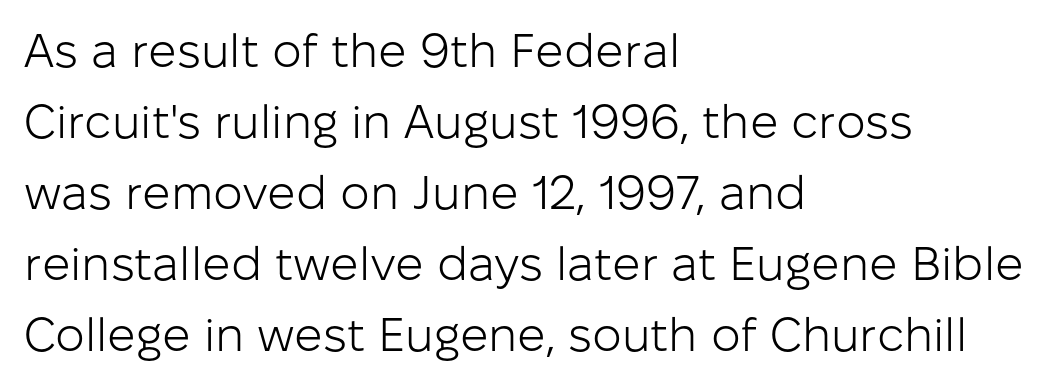
Q: Is the text bold? A: No.
Q: Is the text italic (slanted)? A: No, it is upright.
Q: Is the typeface a serif or a sans-serif typeface? A: Sans-serif.
Q: Is the text underlined? A: No.
Q: How is the paragraph aligned? A: Left-aligned.
Q: Is the spacing between letters normal or unusually wide? A: Normal.
Q: Is the spacing between lines tight, normal or loose? A: Normal.
Q: Width (condensed, normal, or wide)? A: Normal.
Q: Stroke contrast? A: Low.
Q: x-height? A: Medium.
Q: Monospaced? A: No.
